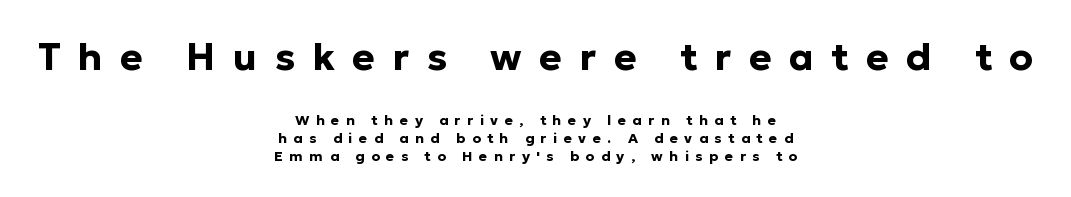
{"serif": "no", "italic": "no", "bold": "yes", "weight": "bold", "width": "normal", "stroke_contrast": "low", "x_height": "medium", "monospaced": "no", "underline": "no", "align": "center", "line_spacing": "normal", "line_spacing_ratio": 1.28, "letter_spacing": "wide", "letter_spacing_em": 0.46, "larger_block": "first", "size_ratio": 2.71, "glyph_px": 38}
